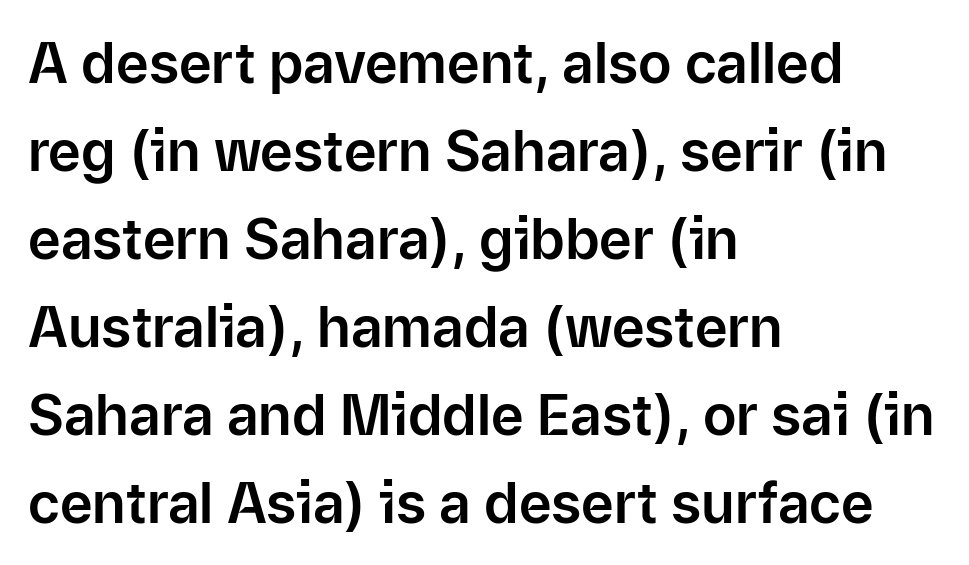
Q: Is the text italic (slanted)? A: No, it is upright.
Q: Is the typeface a serif or a sans-serif typeface? A: Sans-serif.
Q: Is the text underlined? A: No.
Q: How is the paragraph aligned? A: Left-aligned.
Q: Is the spacing between letters normal or unusually wide? A: Normal.
Q: Is the spacing between lines tight, normal or loose? A: Normal.
Q: Width (condensed, normal, or wide)? A: Normal.
Q: Stroke contrast? A: Low.
Q: x-height? A: Medium.
Q: Monospaced? A: No.
